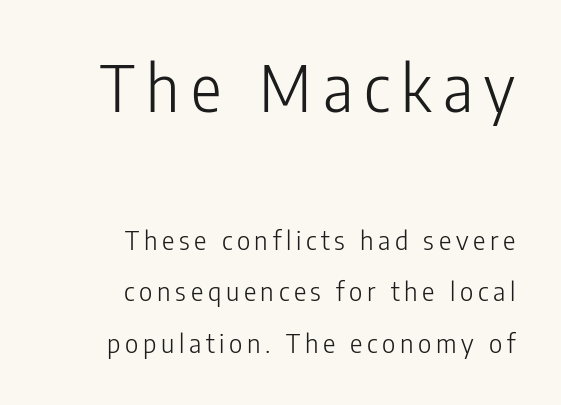
{"serif": "no", "italic": "no", "bold": "no", "weight": "light", "width": "condensed", "stroke_contrast": "low", "x_height": "medium", "monospaced": "no", "underline": "no", "align": "right", "line_spacing": "loose", "line_spacing_ratio": 1.97, "larger_block": "first", "size_ratio": 2.46, "glyph_px": 64}
